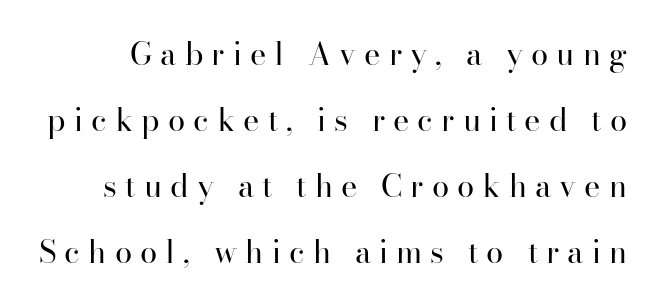
{"serif": "yes", "italic": "no", "bold": "no", "weight": "regular", "width": "normal", "stroke_contrast": "high", "x_height": "small", "monospaced": "no", "underline": "no", "line_spacing": "loose", "line_spacing_ratio": 2.13, "letter_spacing": "wide", "letter_spacing_em": 0.26, "glyph_px": 31}
